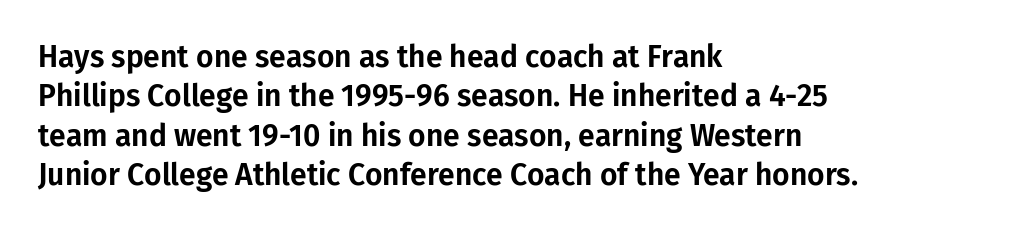
Q: Is the text italic (slanted)? A: No, it is upright.
Q: Is the typeface a serif or a sans-serif typeface? A: Sans-serif.
Q: Is the text underlined? A: No.
Q: How is the paragraph aligned? A: Left-aligned.
Q: Is the spacing between letters normal or unusually wide? A: Normal.
Q: Is the spacing between lines tight, normal or loose? A: Normal.
Q: Width (condensed, normal, or wide)? A: Normal.
Q: Stroke contrast? A: Low.
Q: x-height? A: Medium.
Q: Monospaced? A: No.
